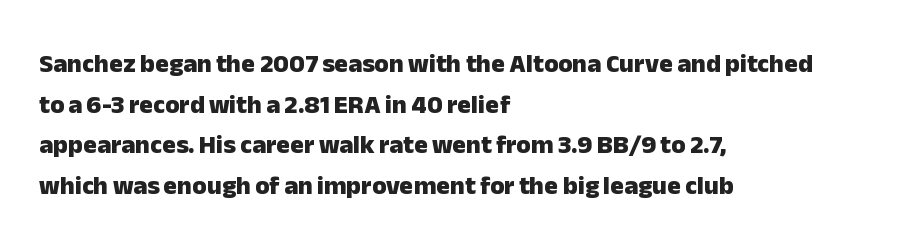
Students, note that the glyphs here touch the page at normal intervals. Lines of text with bare space underneath. Short and long lines alike share a common starting point at left. The font's upright variant was chosen for this text.
